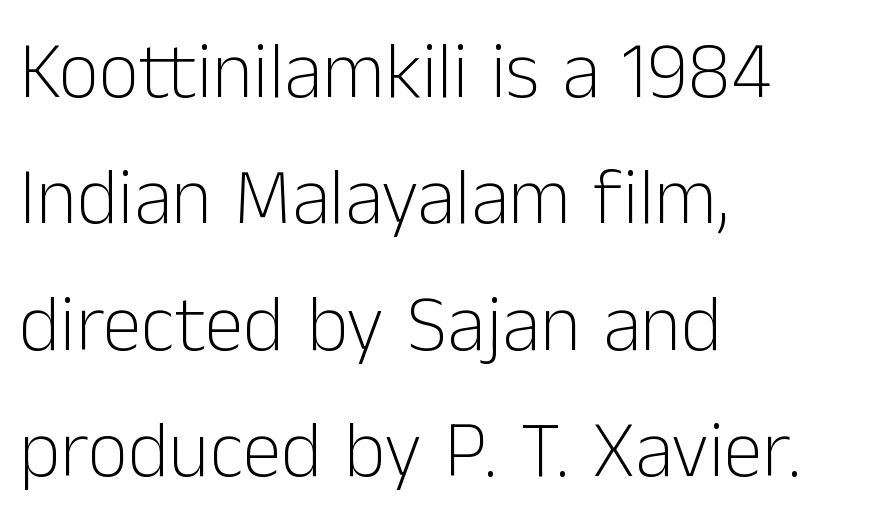
Horizontal bands of white between lines are of average thickness. Each letter keeps its own natural width here, so spacing adapts to shape. Line starts are locked; line ends wander. Is the stroke heavy? The answer is a plain regular-or-lighter. Rule under the text: the space is simply empty. If you drew a line through each stem, it would be perfectly vertical.
